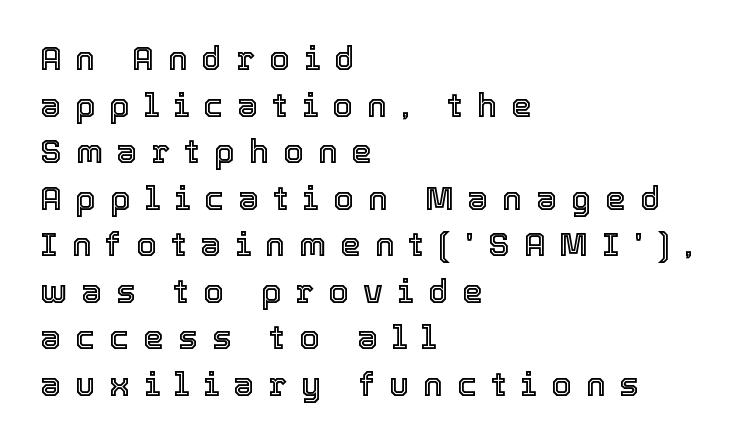
The image shows 33 px text type, upright; set left-aligned, normal line spacing (1.41x), unusually wide letter spacing (+0.43 em), not underlined; a medium x-height.
